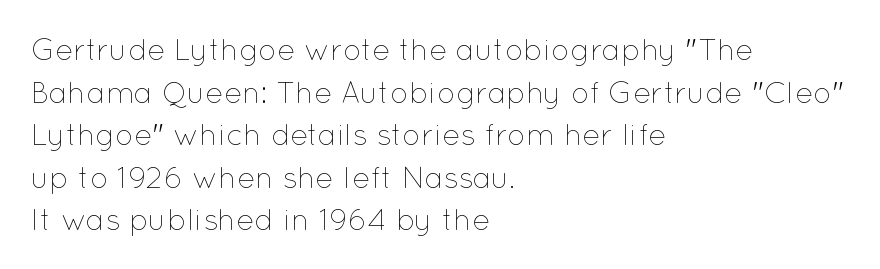
This reads as an unemphasized weight, regular at the heaviest. The letterforms sit shoulder to shoulder at normal distance. Underlining? Definitely not there. Is this a fixed-width face? No — the glyphs have proportional, varying widths.
